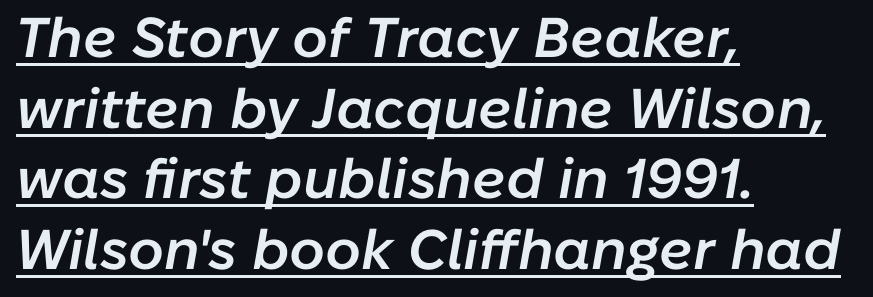
Q: Is the text bold? A: Semi-bold.
Q: Is the text italic (slanted)? A: Yes, it leans right by about 10 degrees.
Q: Is the text underlined? A: Yes.
Q: How is the paragraph aligned? A: Left-aligned.
Q: Is the spacing between letters normal or unusually wide? A: Normal.
Q: Is the spacing between lines tight, normal or loose? A: Normal.
Q: Width (condensed, normal, or wide)? A: Normal.
Q: Stroke contrast? A: Low.
Q: x-height? A: Medium.
Q: Monospaced? A: No.
